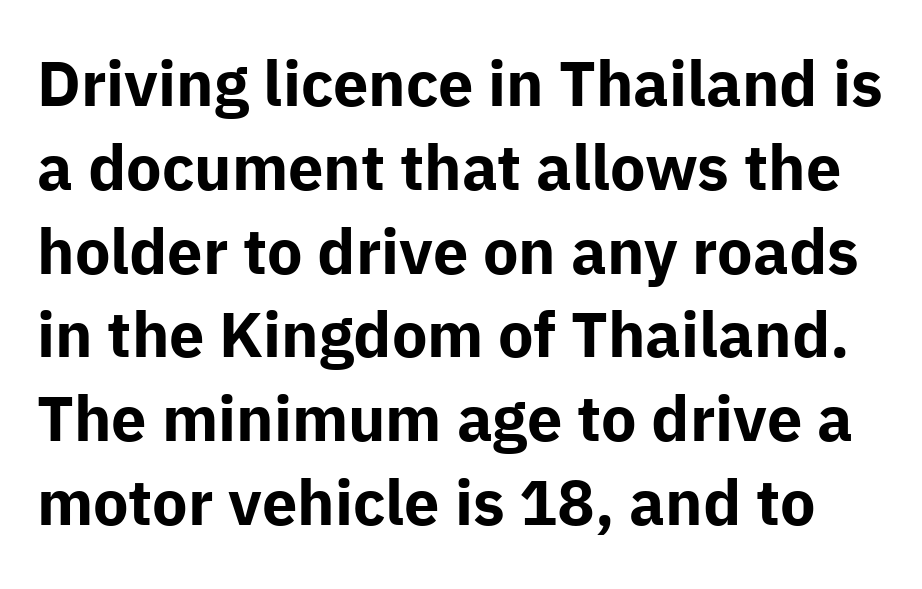
{"serif": "no", "italic": "no", "bold": "yes", "weight": "bold", "width": "normal", "stroke_contrast": "low", "x_height": "medium", "monospaced": "no", "underline": "no", "line_spacing": "normal", "line_spacing_ratio": 1.33, "letter_spacing": "normal", "letter_spacing_em": 0.0, "glyph_px": 63}
